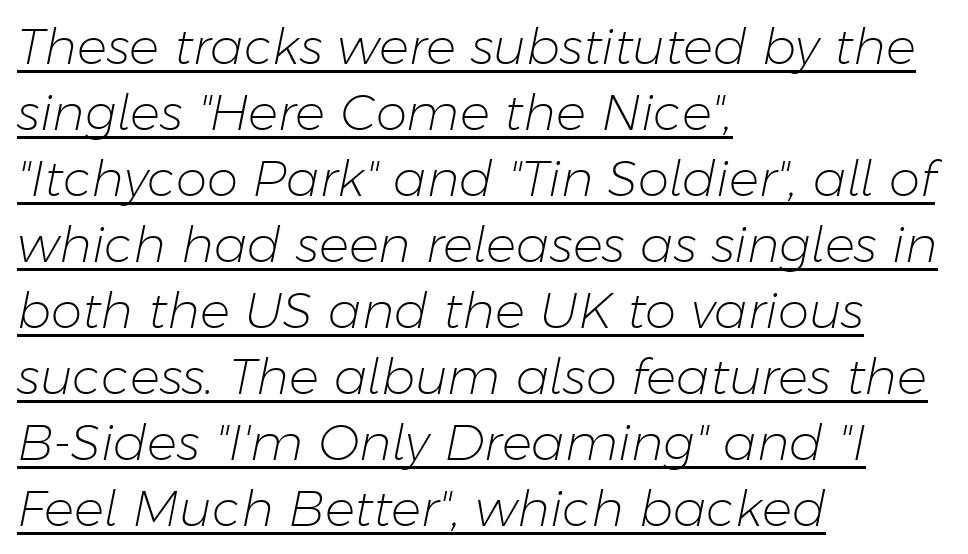
{"italic": "yes", "lean": "right", "slant_degrees": 11, "bold": "no", "weight": "light", "width": "normal", "stroke_contrast": "low", "x_height": "medium", "monospaced": "no", "underline": "yes", "align": "left", "line_spacing": "normal", "line_spacing_ratio": 1.32, "letter_spacing": "normal", "letter_spacing_em": 0.0, "glyph_px": 50}
